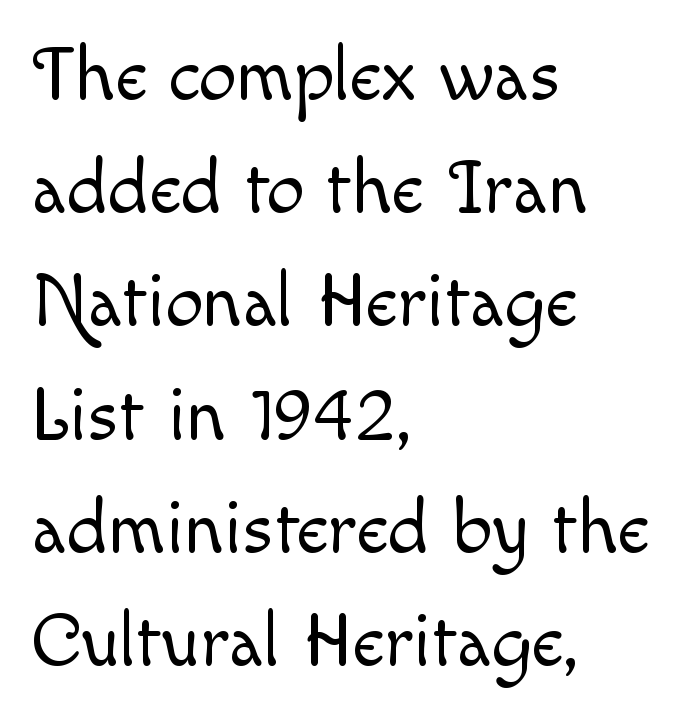
Q: Is the text bold? A: No.
Q: Is the text italic (slanted)? A: No, it is upright.
Q: Is the text underlined? A: No.
Q: How is the paragraph aligned? A: Left-aligned.
Q: Is the spacing between letters normal or unusually wide? A: Normal.
Q: Is the spacing between lines tight, normal or loose? A: Normal.
Q: Width (condensed, normal, or wide)? A: Normal.
Q: x-height? A: Small.
Q: Monospaced? A: No.
